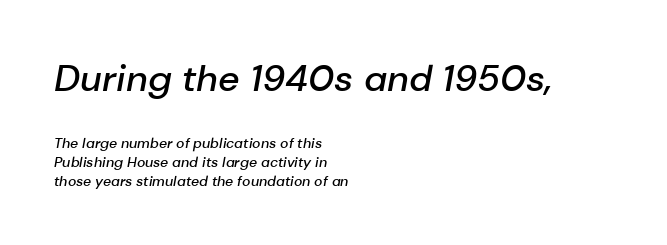
The image shows 37 px semibold type, italic (leaning right); set left-aligned, normal line spacing (1.36x), normal letter spacing, not underlined; the first (top) block is 2.64x larger; low stroke contrast and a medium x-height.
